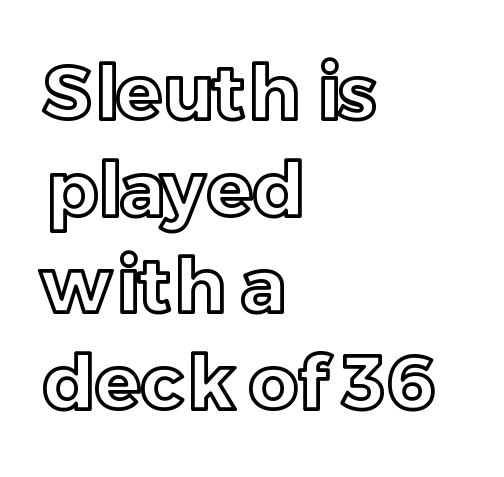
Q: Is the text italic (slanted)? A: No, it is upright.
Q: Is the text underlined? A: No.
Q: How is the paragraph aligned? A: Left-aligned.
Q: Is the spacing between letters normal or unusually wide? A: Normal.
Q: Is the spacing between lines tight, normal or loose? A: Normal.
Q: Width (condensed, normal, or wide)? A: Normal.
Q: x-height? A: Medium.
Q: Monospaced? A: No.
